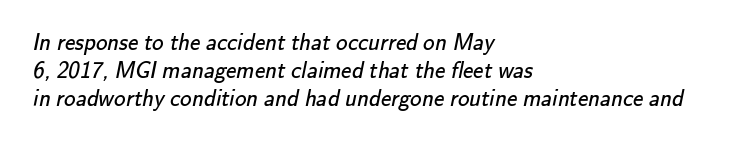
The image shows 23 px text type; set left-aligned, line spacing 1.21x, normal letter spacing, not underlined.
